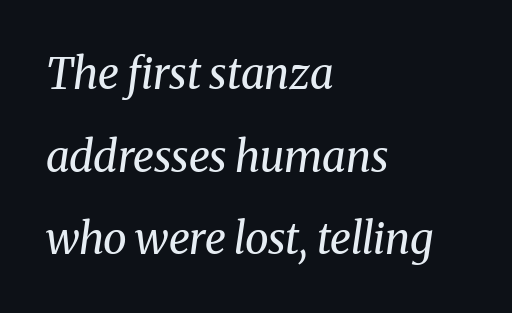
{"serif": "yes", "italic": "yes", "lean": "right", "slant_degrees": 8, "bold": "no", "weight": "regular", "width": "normal", "stroke_contrast": "medium", "x_height": "medium", "monospaced": "no", "underline": "no", "align": "left", "line_spacing": "loose", "line_spacing_ratio": 1.92, "letter_spacing": "normal", "letter_spacing_em": 0.0, "glyph_px": 43}
